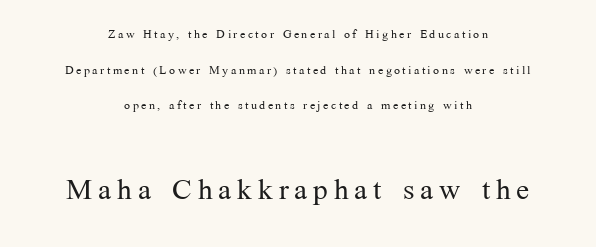
The image shows 39 px light serif type, upright; set centered, loose line spacing (2.22x), not underlined; the second (bottom) block is 2.44x larger; medium stroke contrast and a medium x-height.
